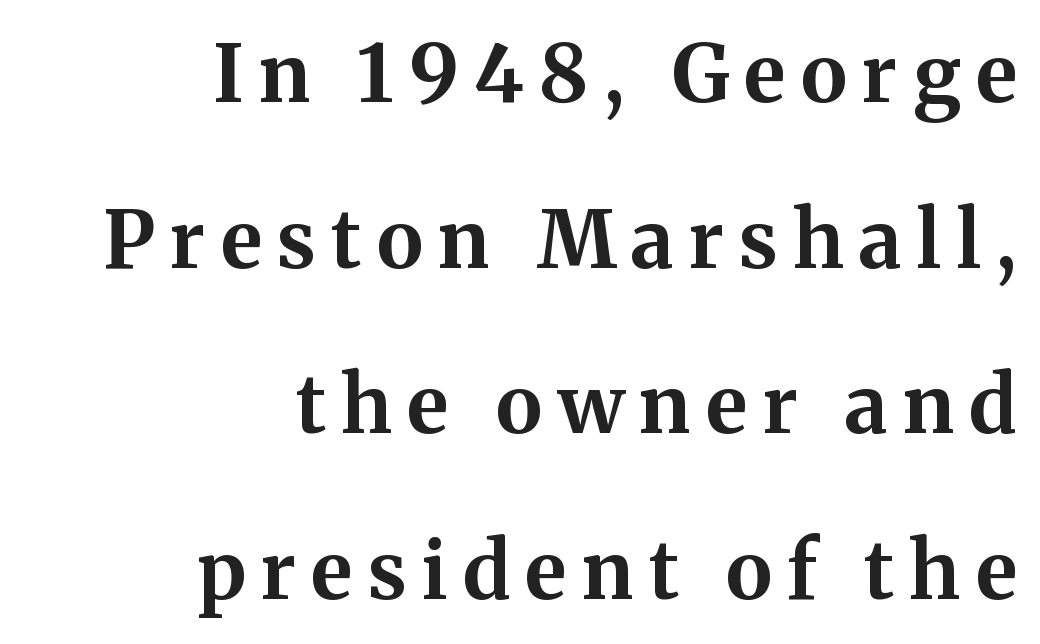
The image shows 80 px bold serif type, upright; set right-aligned, loose line spacing (2.07x), not underlined; medium stroke contrast and a medium x-height.
